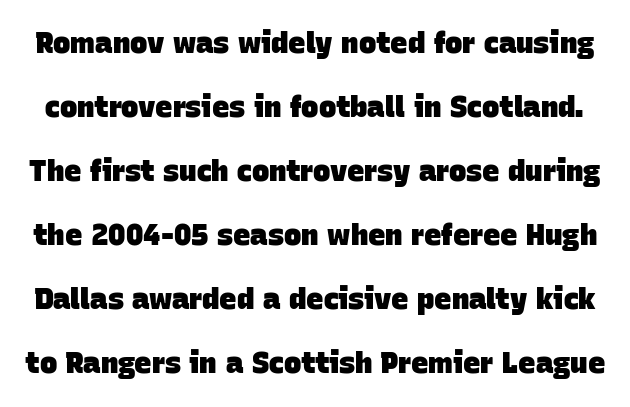
The image shows 29 px heavy sans-serif type; set loose line spacing (2.21x), normal letter spacing, not underlined; low stroke contrast and a large x-height.
